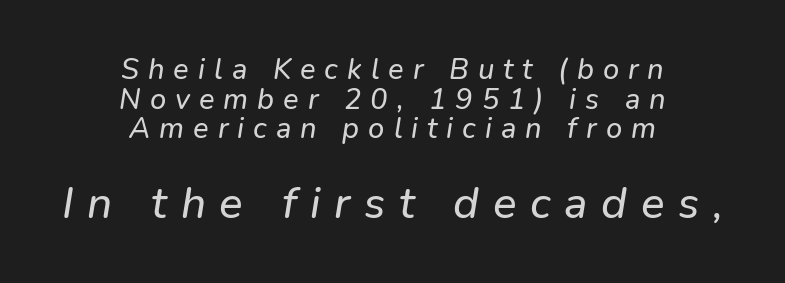
The image shows 44 px text type, italic (leaning right); set centered, tight line spacing (1.02x), unusually wide letter spacing (+0.31 em), not underlined; the second (bottom) block is 1.52x larger; low stroke contrast and a medium x-height.
